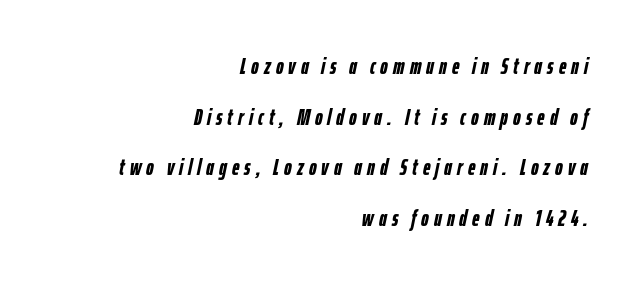
Q: Is the text bold? A: Yes.
Q: Is the text italic (slanted)? A: Yes, it leans right by about 12 degrees.
Q: Is the text underlined? A: No.
Q: How is the paragraph aligned? A: Right-aligned.
Q: Is the spacing between letters normal or unusually wide? A: Unusually wide.
Q: Is the spacing between lines tight, normal or loose? A: Loose.
